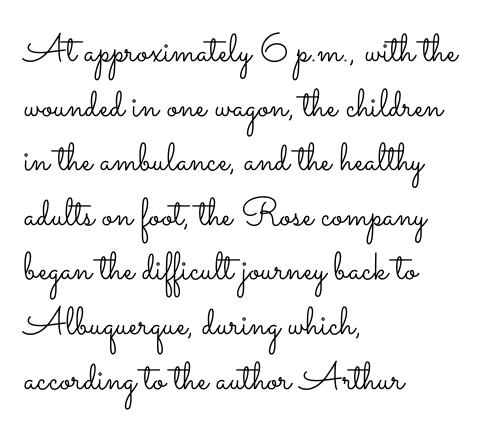
The image shows 39 px light, wide type; set left-aligned, normal line spacing (1.4x), normal letter spacing, not underlined; low stroke contrast and a small x-height.
